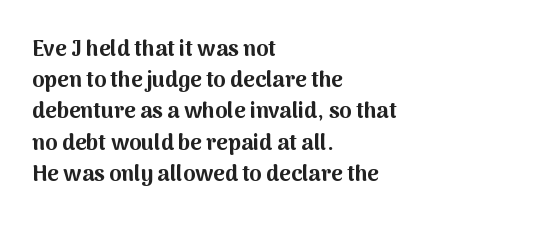
The image shows 22 px bold type, upright; set left-aligned, normal line spacing (1.42x), normal letter spacing, not underlined.
